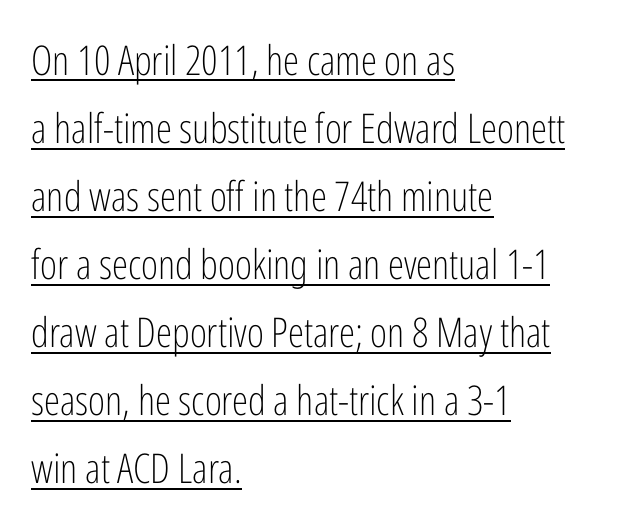
{"serif": "no", "italic": "no", "bold": "no", "weight": "light", "width": "condensed", "stroke_contrast": "low", "x_height": "medium", "monospaced": "no", "underline": "yes", "align": "left", "line_spacing": "normal", "line_spacing_ratio": 1.66, "letter_spacing": "normal", "letter_spacing_em": 0.0, "glyph_px": 41}
